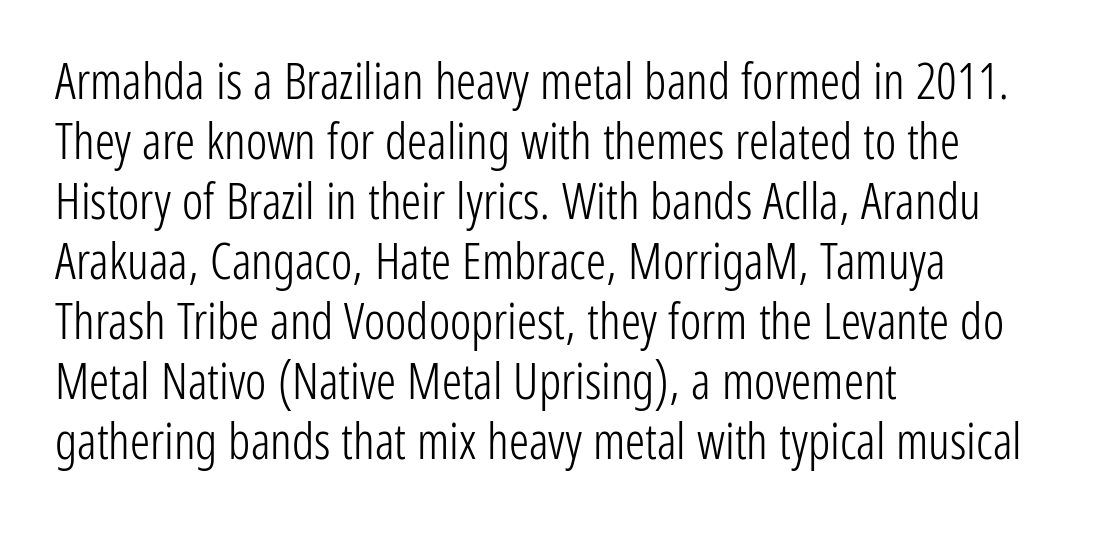
Q: Is the text bold? A: No.
Q: Is the text italic (slanted)? A: No, it is upright.
Q: Is the typeface a serif or a sans-serif typeface? A: Sans-serif.
Q: Is the text underlined? A: No.
Q: How is the paragraph aligned? A: Left-aligned.
Q: Is the spacing between letters normal or unusually wide? A: Normal.
Q: Width (condensed, normal, or wide)? A: Condensed.
Q: Stroke contrast? A: Low.
Q: x-height? A: Medium.
Q: Monospaced? A: No.
